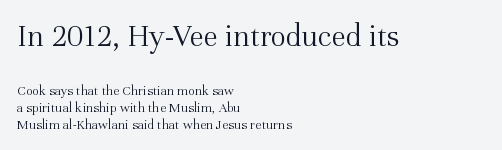
The image shows 32 px light serif type, upright; set left-aligned, line spacing 1.22x, normal letter spacing, not underlined; the first (top) block is 2.29x larger; medium stroke contrast and a medium x-height.
